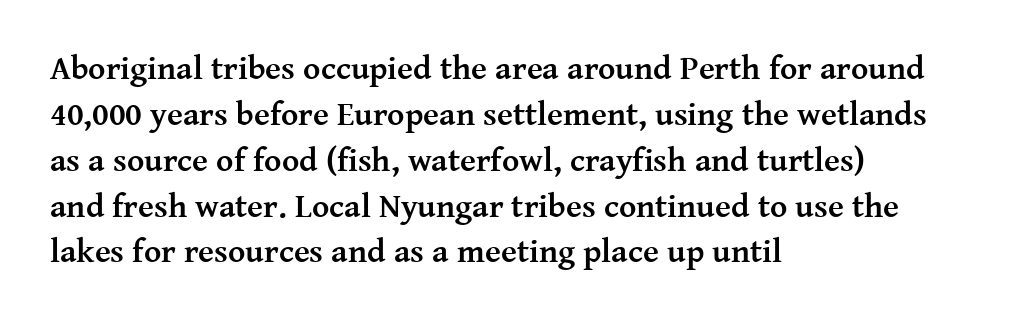
The image shows 33 px semibold serif type, upright; set left-aligned, normal line spacing (1.39x), normal letter spacing, not underlined; medium stroke contrast and a medium x-height.
